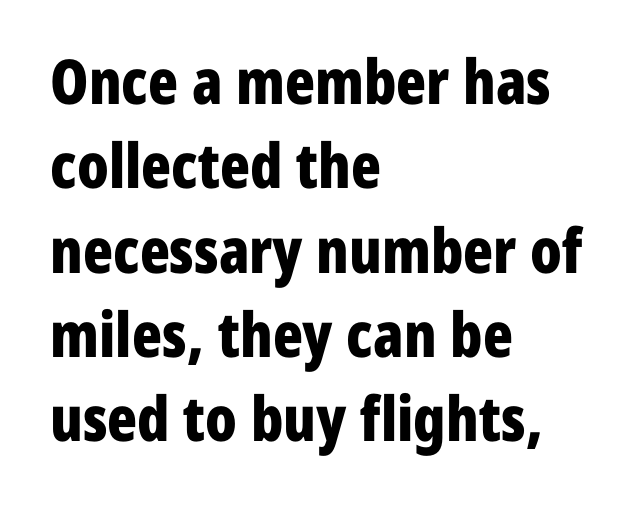
The image shows 62 px bold, condensed sans-serif type, upright; set left-aligned, normal line spacing (1.36x), normal letter spacing, not underlined; low stroke contrast and a medium x-height.
